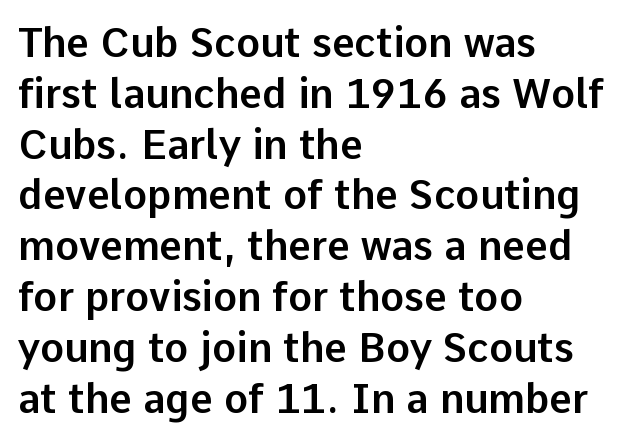
The image shows 40 px sans-serif type, upright; set left-aligned, normal line spacing (1.27x), normal letter spacing, not underlined; low stroke contrast and a medium x-height.
